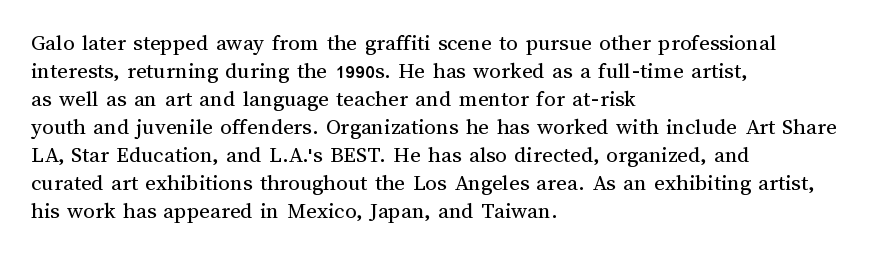
{"italic": "no", "bold": "no", "underline": "no", "align": "left", "line_spacing_ratio": 1.22, "letter_spacing": "normal", "letter_spacing_em": 0.0, "glyph_px": 23}
